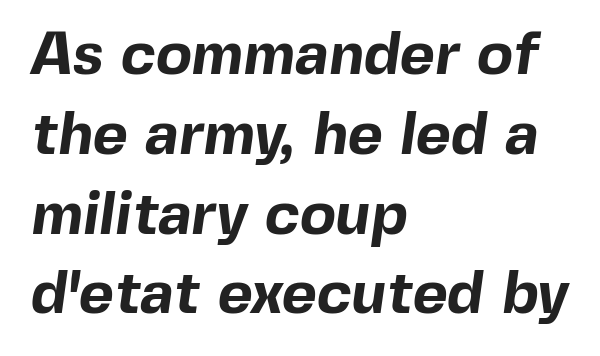
{"serif": "no", "bold": "yes", "weight": "bold", "width": "normal", "x_height": "medium", "monospaced": "no", "underline": "no", "align": "left", "line_spacing": "normal", "line_spacing_ratio": 1.33, "letter_spacing": "normal", "letter_spacing_em": 0.0, "glyph_px": 60}
